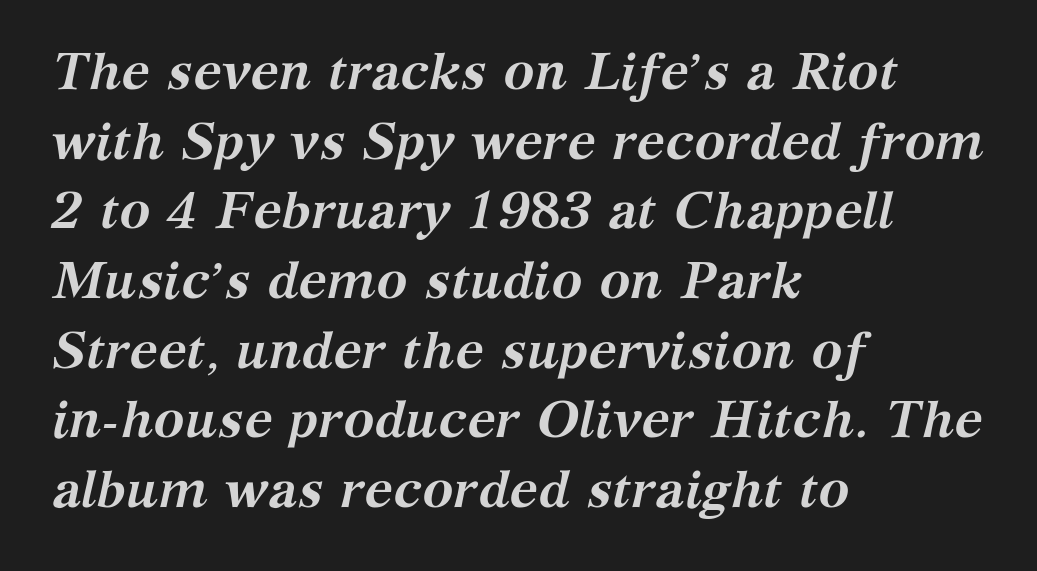
The image shows 52 px semibold serif type, italic (leaning right); set left-aligned, normal line spacing (1.34x), normal letter spacing, not underlined; medium stroke contrast and a medium x-height.
